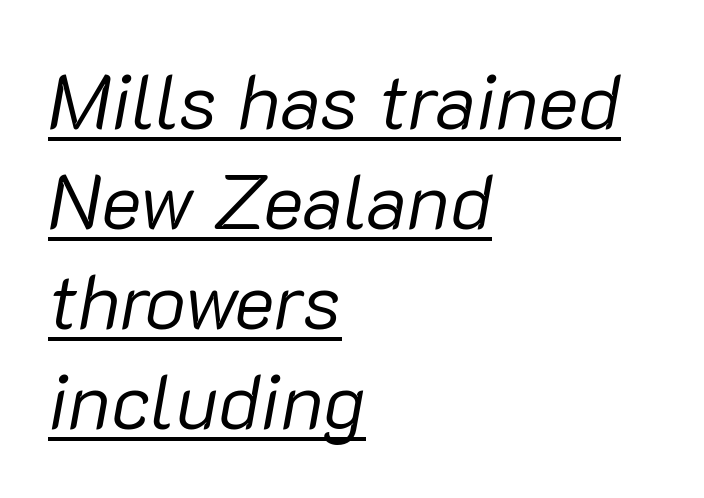
{"italic": "yes", "lean": "right", "slant_degrees": 10, "bold": "no", "weight": "regular", "width": "normal", "stroke_contrast": "low", "x_height": "medium", "monospaced": "no", "underline": "yes", "align": "left", "line_spacing": "normal", "line_spacing_ratio": 1.3, "letter_spacing": "normal", "letter_spacing_em": 0.0, "glyph_px": 77}
